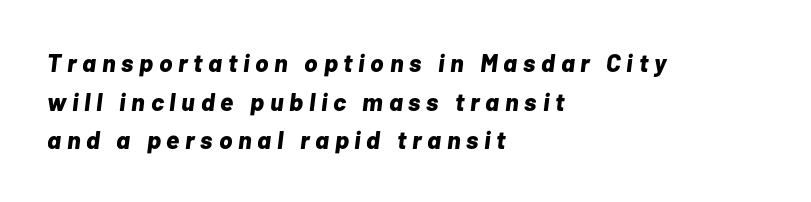
{"italic": "yes", "lean": "right", "slant_degrees": 7, "bold": "yes", "underline": "no", "align": "left", "line_spacing": "normal", "line_spacing_ratio": 1.55, "letter_spacing": "wide", "letter_spacing_em": 0.23, "glyph_px": 25}
